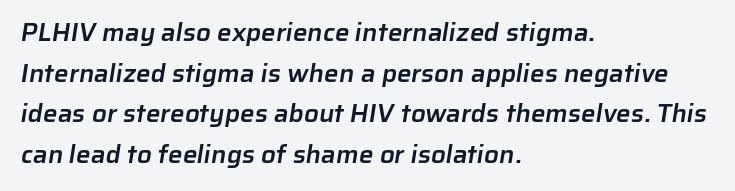
The compositor pushed each line to the left boundary. Moderately thickened strokes mark this as semibold type. The specimen omits any rule beneath the text block's lines. The rendering keeps characters at their native spacing. Line spacing here is normal.
